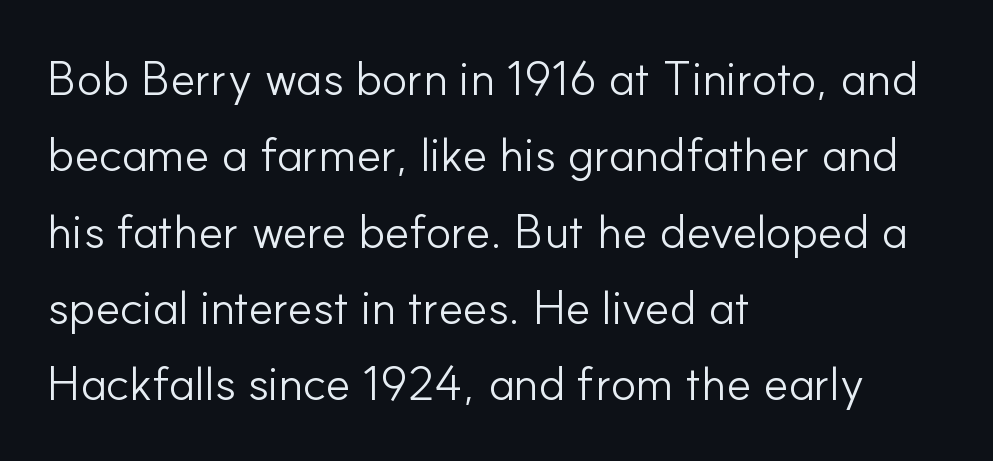
Q: Is the text bold? A: No.
Q: Is the text italic (slanted)? A: No, it is upright.
Q: Is the typeface a serif or a sans-serif typeface? A: Sans-serif.
Q: Is the text underlined? A: No.
Q: How is the paragraph aligned? A: Left-aligned.
Q: Is the spacing between letters normal or unusually wide? A: Normal.
Q: Is the spacing between lines tight, normal or loose? A: Normal.
Q: Width (condensed, normal, or wide)? A: Normal.
Q: Stroke contrast? A: Low.
Q: x-height? A: Small.
Q: Monospaced? A: No.
